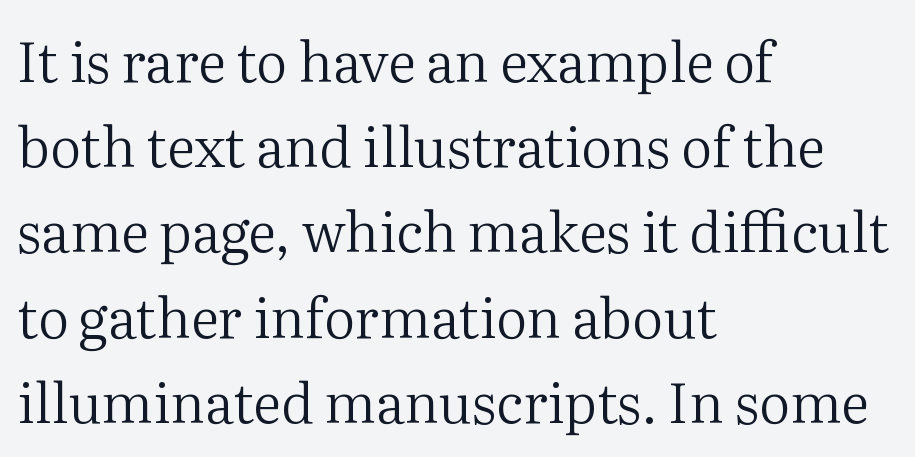
Successive baselines arrive at the customary interval. Teacher's note: observe the even left margin — that is flush-left alignment. Every character sits straight up, as roman type does. Is the letter spacing exaggerated? No — it looks like the ordinary default. Weight: in the light-to-regular range. Look at the bottom of the vertical strokes: they flare into serifs here.
